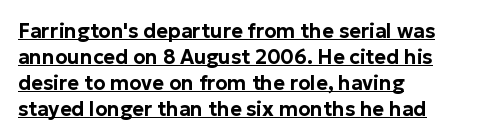
{"italic": "no", "underline": "yes", "align": "left", "line_spacing": "normal", "line_spacing_ratio": 1.3, "letter_spacing": "normal", "letter_spacing_em": 0.0, "glyph_px": 20}
